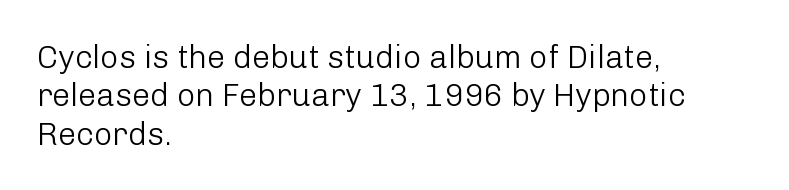
{"serif": "no", "italic": "no", "bold": "no", "weight": "light", "width": "normal", "stroke_contrast": "low", "x_height": "medium", "monospaced": "no", "underline": "no", "align": "left", "line_spacing_ratio": 1.2, "letter_spacing": "normal", "letter_spacing_em": 0.0, "glyph_px": 32}
